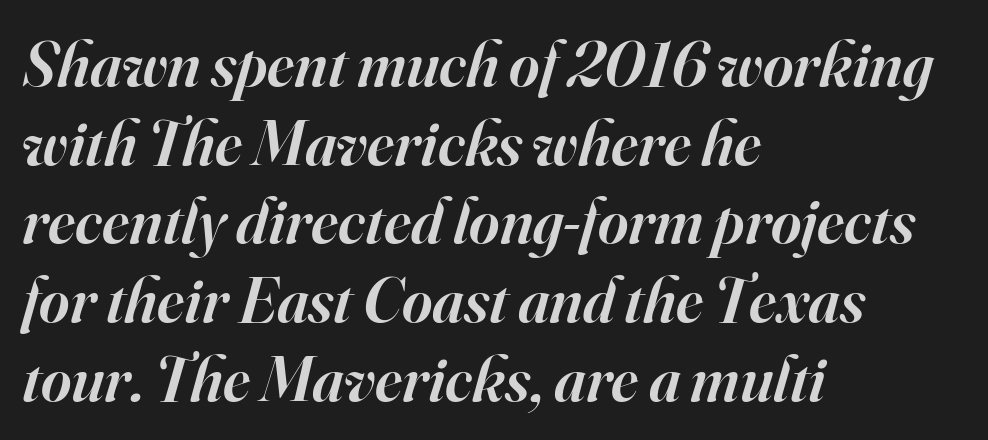
Q: Is the text bold? A: Semi-bold.
Q: Is the text italic (slanted)? A: Yes, it leans right by about 16 degrees.
Q: Is the typeface a serif or a sans-serif typeface? A: Serif.
Q: Is the text underlined? A: No.
Q: How is the paragraph aligned? A: Left-aligned.
Q: Is the spacing between letters normal or unusually wide? A: Normal.
Q: Width (condensed, normal, or wide)? A: Normal.
Q: Stroke contrast? A: High.
Q: x-height? A: Small.
Q: Monospaced? A: No.
